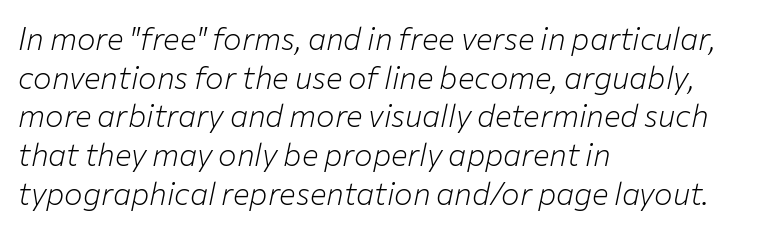
{"italic": "yes", "lean": "right", "slant_degrees": 12, "bold": "no", "weight": "light", "width": "normal", "stroke_contrast": "low", "x_height": "medium", "monospaced": "no", "underline": "no", "align": "left", "line_spacing": "normal", "line_spacing_ratio": 1.25, "letter_spacing": "normal", "letter_spacing_em": 0.0, "glyph_px": 31}
